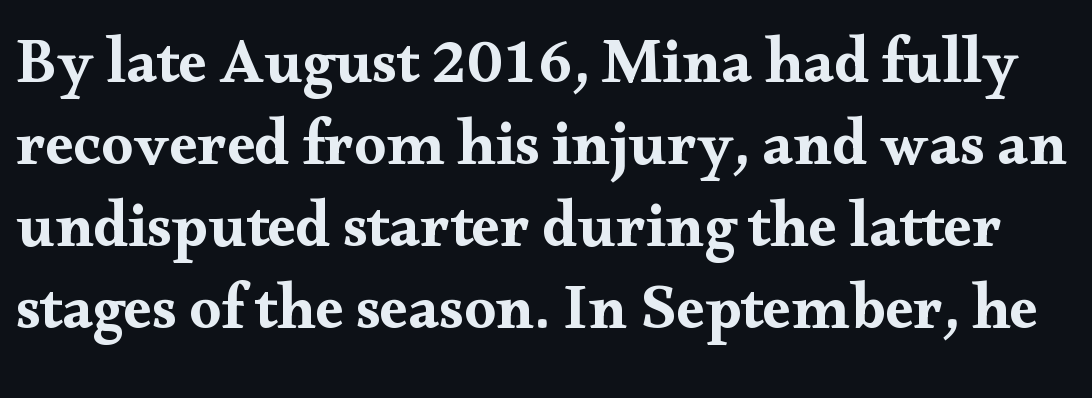
Classification — serif. The passage shown is typed in a proportional face where columns would drift. Underlining? Definitely not there. The specimen reads as upright at a glance. The block of text has a typical density, with ordinary space between rows. This sample uses plain, unmodified letter spacing.
